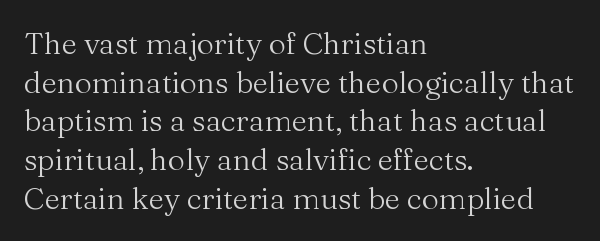
The image shows 30 px regular-weight serif type, upright; set left-aligned, normal line spacing (1.29x), normal letter spacing, not underlined; medium stroke contrast and a medium x-height.
